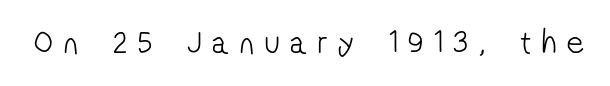
The image shows 33 px light, condensed sans-serif type; set unusually wide letter spacing (+0.33 em), not underlined; low stroke contrast and a medium x-height.
